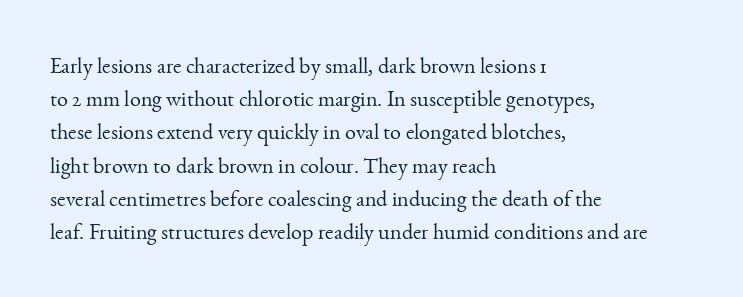
The image shows 22 px text type, upright; set left-aligned, normal line spacing (1.51x), normal letter spacing, not underlined.
